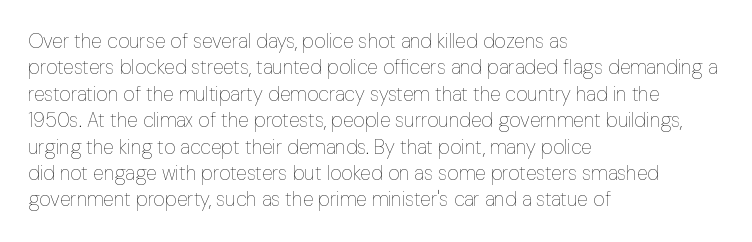
{"italic": "no", "bold": "no", "underline": "no", "align": "left", "line_spacing": "normal", "line_spacing_ratio": 1.32, "letter_spacing": "normal", "letter_spacing_em": 0.0, "glyph_px": 20}
